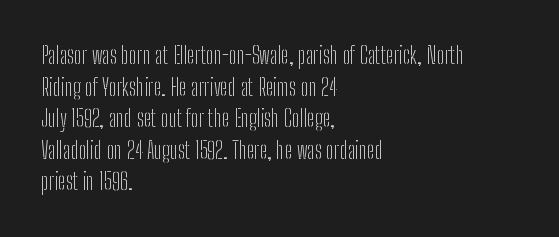
{"italic": "no", "bold": "no", "underline": "no", "align": "left", "line_spacing": "normal", "line_spacing_ratio": 1.37, "letter_spacing": "normal", "letter_spacing_em": 0.0, "glyph_px": 23}
